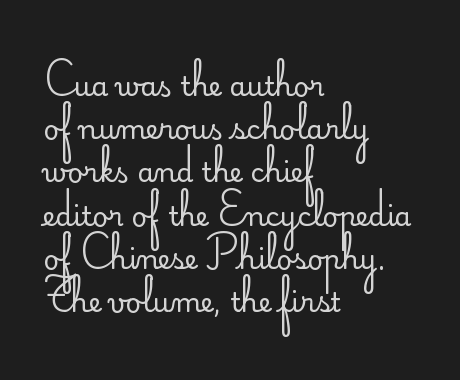
{"italic": "no", "bold": "no", "underline": "no", "align": "left", "line_spacing": "normal", "line_spacing_ratio": 1.6, "letter_spacing": "normal", "letter_spacing_em": 0.0, "glyph_px": 27}
